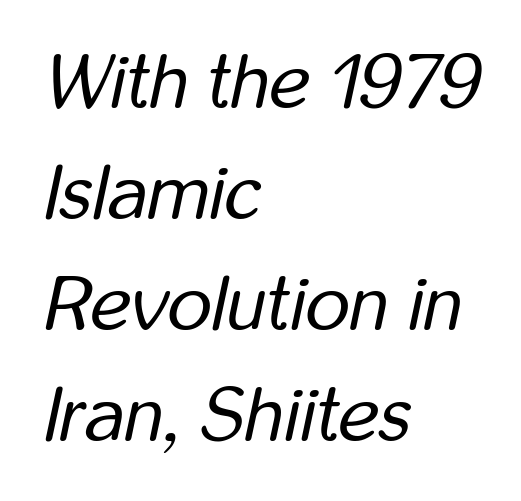
Standard letterfit; no display-style spreading of the glyphs. The vertical gap from one line to the next is medium. Compared with a typical body face, this is equally light or lighter still. The whole block is typeset with a tilt. Just letters on the line, the space beneath them empty.
